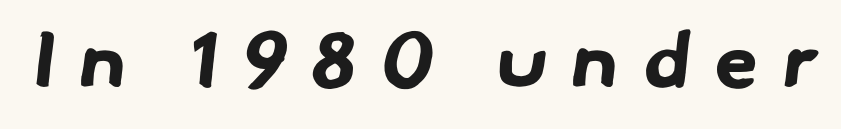
The image shows 78 px bold sans-serif type; set unusually wide letter spacing (+0.33 em), not underlined; low stroke contrast and a small x-height.
